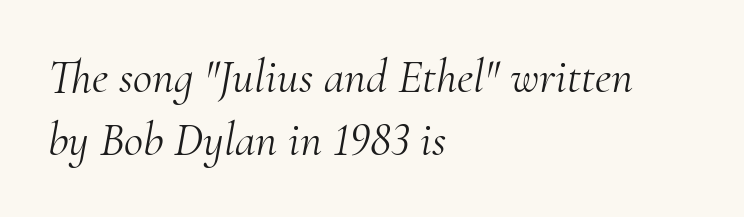
{"serif": "yes", "italic": "yes", "lean": "right", "slant_degrees": 10, "bold": "no", "weight": "light", "width": "normal", "stroke_contrast": "medium", "x_height": "small", "monospaced": "no", "underline": "no", "align": "left", "line_spacing": "normal", "line_spacing_ratio": 1.34, "letter_spacing": "normal", "letter_spacing_em": 0.0, "glyph_px": 47}
